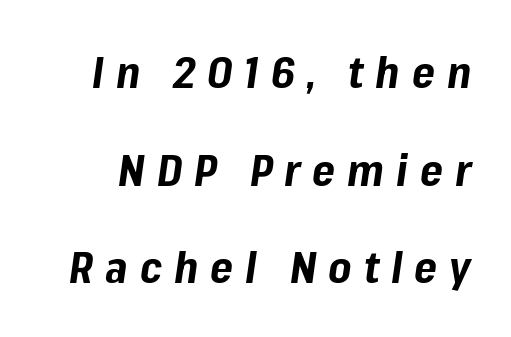
Thick stems and heavy bowls — unmistakably bold. Is this a fixed-width face? No — the glyphs have proportional, varying widths. There is plenty of visible air inserted between adjacent glyphs. The lettering tilts uniformly, giving the passage an italic look. Whoever set this chose breathing room over compactness in the vertical rhythm. Has an underline been added? It has not.
